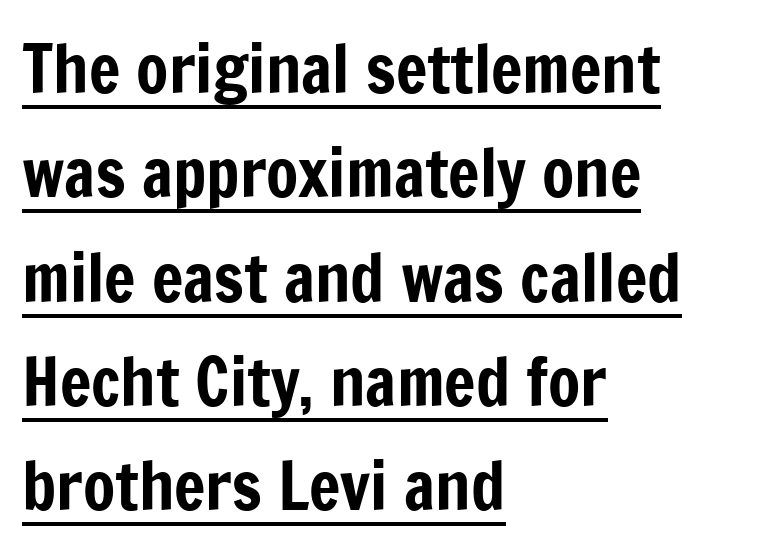
Unlike a traditional serif, this face leaves its strokes unadorned. These lines are rendered in a variable-pitch font. Reading down the block, your eye returns to a fixed left position each line. The rendering uses a moderate line-height, typical for paragraphs.
